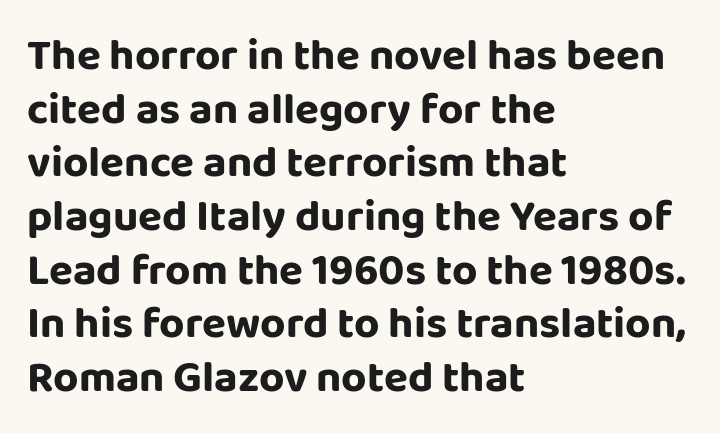
The image shows 44 px sans-serif type, upright; set left-aligned, line spacing 1.22x, normal letter spacing, not underlined; low stroke contrast and a large x-height.
